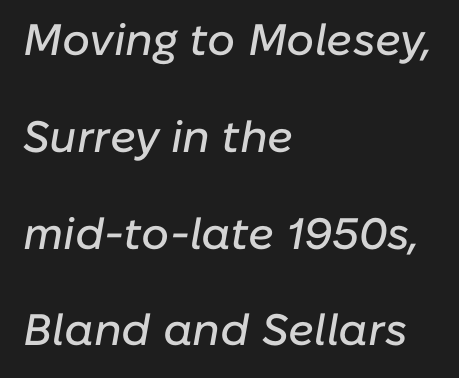
{"italic": "yes", "lean": "right", "slant_degrees": 10, "width": "normal", "stroke_contrast": "low", "x_height": "medium", "monospaced": "no", "underline": "no", "align": "left", "line_spacing": "loose", "line_spacing_ratio": 2.2, "letter_spacing": "normal", "letter_spacing_em": 0.0, "glyph_px": 44}
